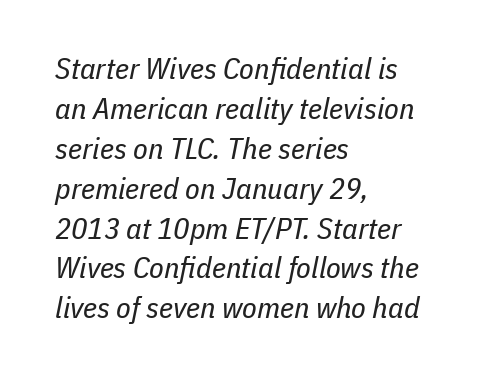
Q: Is the text bold? A: No.
Q: Is the text italic (slanted)? A: Yes, it leans right by about 11 degrees.
Q: Is the text underlined? A: No.
Q: How is the paragraph aligned? A: Left-aligned.
Q: Is the spacing between letters normal or unusually wide? A: Normal.
Q: Is the spacing between lines tight, normal or loose? A: Normal.
Q: Width (condensed, normal, or wide)? A: Condensed.
Q: Stroke contrast? A: Low.
Q: x-height? A: Medium.
Q: Monospaced? A: No.
